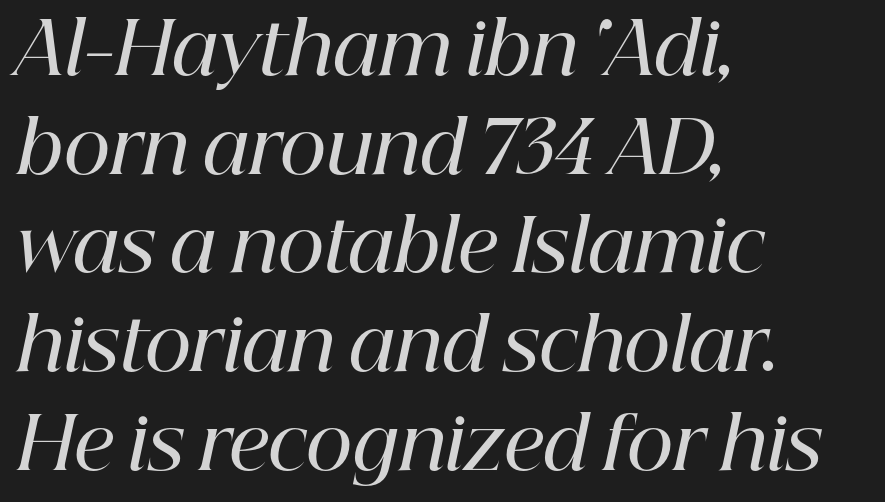
Look at the stroke-to-counter ratio: somewhat heavy, a semibold. The rag falls on the right side of this text block. The face used here is seriffed, in the tradition of book romans. Baseline-to-baseline distance is the conventional proportion of letter height.
